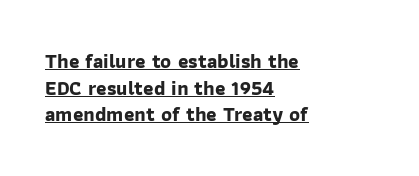
Q: Is the text bold? A: Yes.
Q: Is the text underlined? A: Yes.
Q: How is the paragraph aligned? A: Left-aligned.
Q: Is the spacing between letters normal or unusually wide? A: Normal.
Q: Is the spacing between lines tight, normal or loose? A: Normal.
